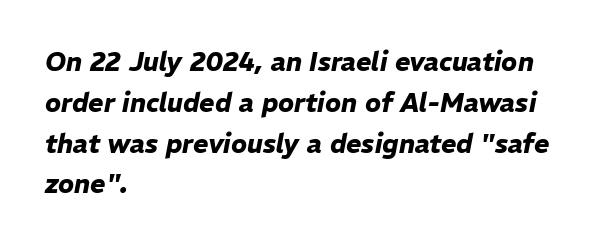
Each new line begins a customary step beneath the previous one. The space directly below the letters is spotless. The glyphs look as if they've been sheared to an angle. Typesetter's note: full bold, strokes at maximum text heaviness. Glyph-to-glyph distance matches everyday printed text.
